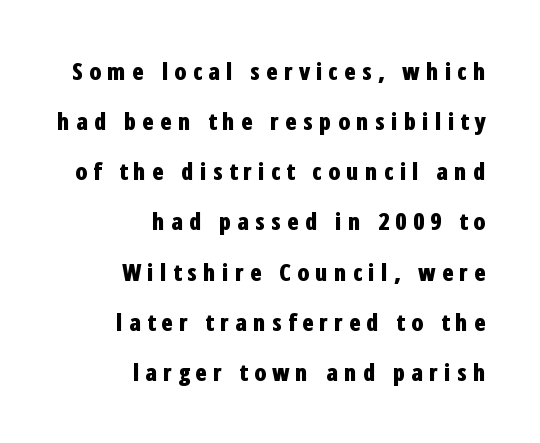
Q: Is the text bold? A: Yes.
Q: Is the text italic (slanted)? A: No, it is upright.
Q: Is the text underlined? A: No.
Q: How is the paragraph aligned? A: Right-aligned.
Q: Is the spacing between letters normal or unusually wide? A: Unusually wide.
Q: Is the spacing between lines tight, normal or loose? A: Loose.
